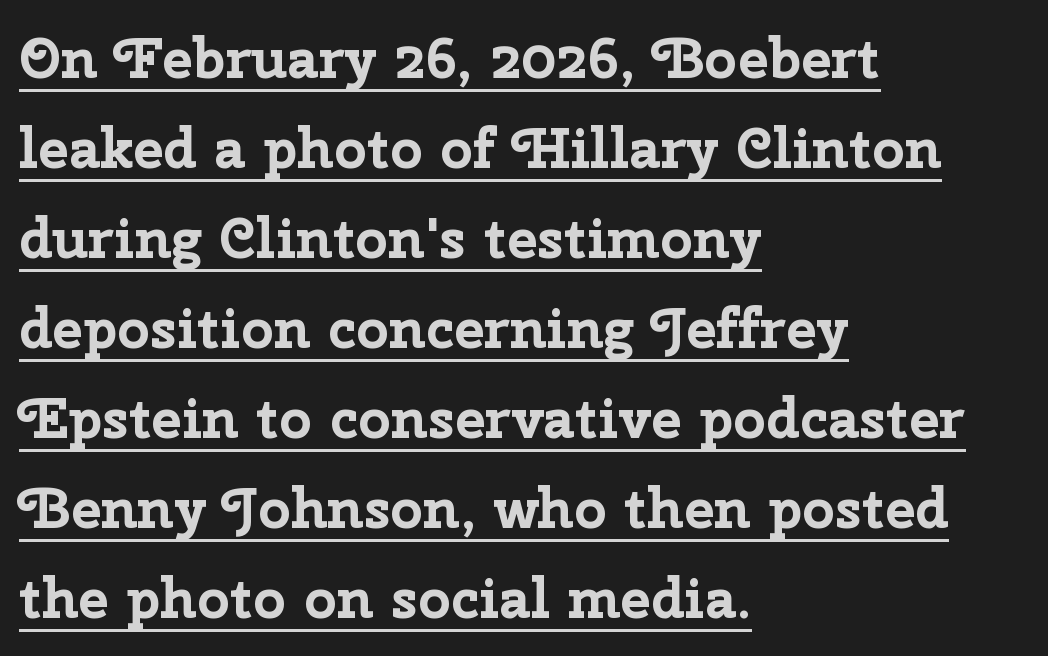
Q: Is the text bold? A: Yes.
Q: Is the text italic (slanted)? A: No, it is upright.
Q: Is the typeface a serif or a sans-serif typeface? A: Sans-serif.
Q: Is the text underlined? A: Yes.
Q: How is the paragraph aligned? A: Left-aligned.
Q: Is the spacing between letters normal or unusually wide? A: Normal.
Q: Is the spacing between lines tight, normal or loose? A: Normal.
Q: Width (condensed, normal, or wide)? A: Normal.
Q: Stroke contrast? A: Low.
Q: x-height? A: Medium.
Q: Monospaced? A: No.
